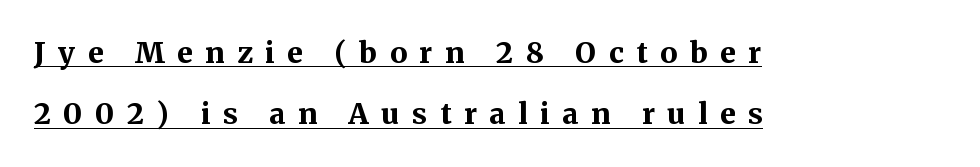
Tall strokes in this sample are plumb rather than angled. The lines in this sample share a left origin and differ only in where they stop. Does a line run under the words? Yes, clearly. Is the type bold? Yes — the strokes are clearly thick and heavy.
